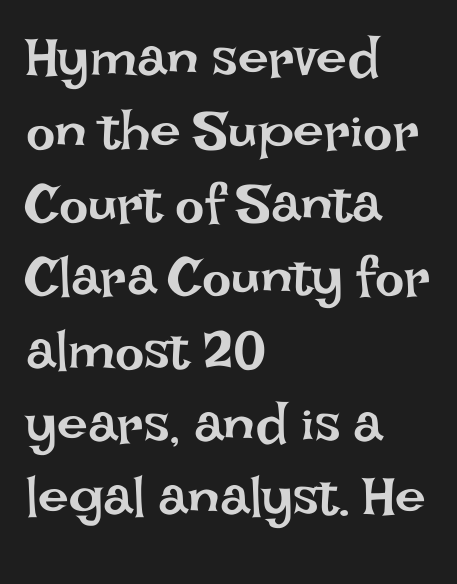
{"italic": "no", "bold": "no", "weight": "regular", "width": "normal", "stroke_contrast": "low", "x_height": "large", "monospaced": "no", "underline": "no", "align": "left", "line_spacing": "normal", "line_spacing_ratio": 1.33, "letter_spacing": "normal", "letter_spacing_em": 0.0, "glyph_px": 55}
